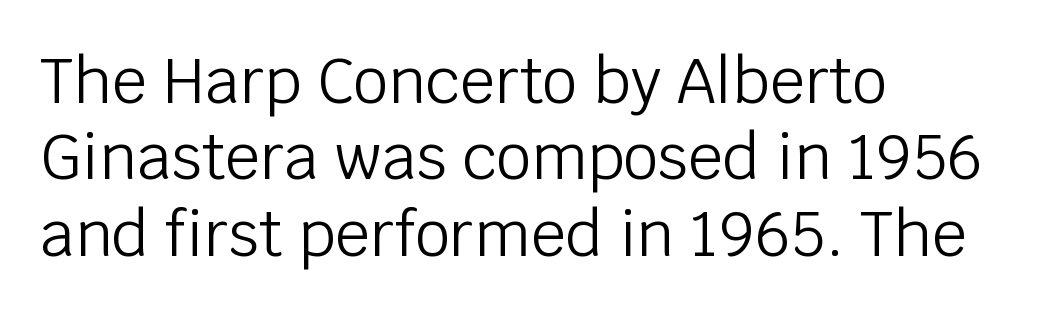
The image shows 62 px light sans-serif type, upright; set left-aligned, line spacing 1.23x, normal letter spacing, not underlined; low stroke contrast and a large x-height.
